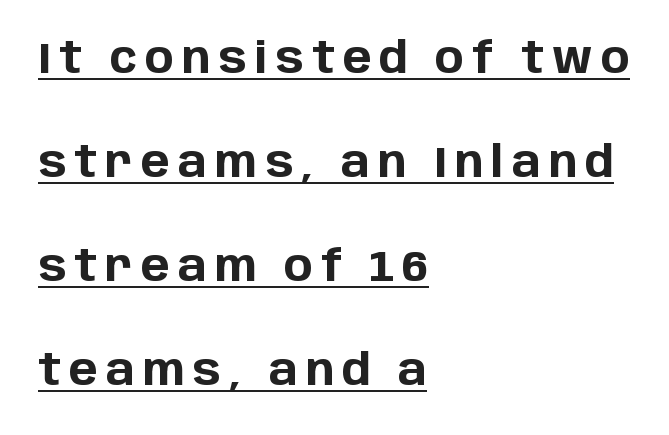
The vertical gap from one line to the next is large. Check the space under the baseline: a stroke is drawn there. A typesetter would call this proportional, since set widths differ per character. Nope, no serifs anywhere on these letters. Strokes here are thick enough to call this a true bold. Ascenders rise straight up at ninety degrees.
